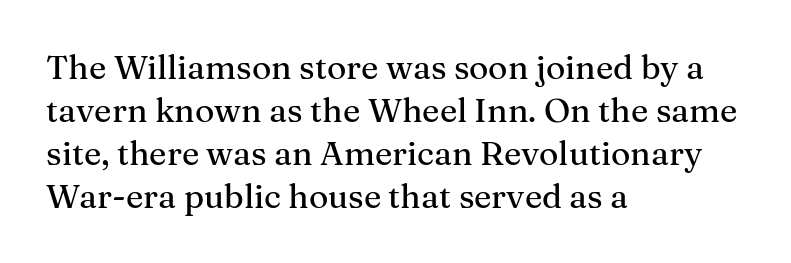
The image shows 33 px serif type, upright; set left-aligned, normal line spacing (1.3x), normal letter spacing, not underlined; medium stroke contrast and a medium x-height.
